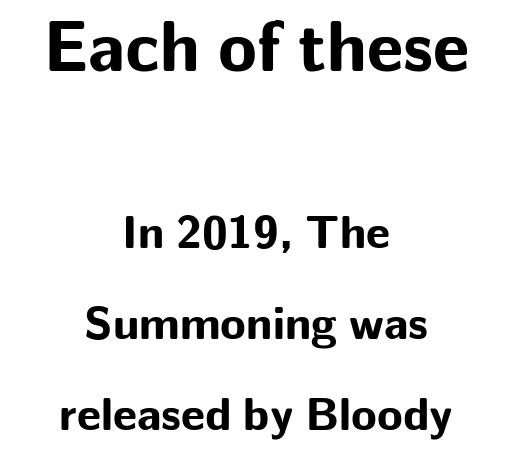
The image shows 71 px bold sans-serif type, upright; set centered, loose line spacing (1.94x), normal letter spacing, not underlined; the first (top) block is 1.51x larger; low stroke contrast and a medium x-height.
